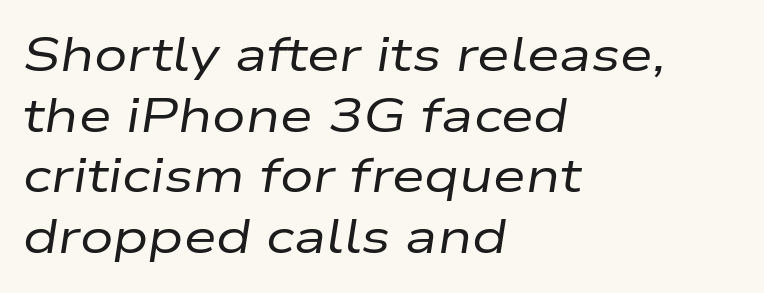
Q: Is the text bold? A: No.
Q: Is the text italic (slanted)? A: Yes, it leans right by about 9 degrees.
Q: Is the text underlined? A: No.
Q: How is the paragraph aligned? A: Left-aligned.
Q: Is the spacing between letters normal or unusually wide? A: Normal.
Q: Is the spacing between lines tight, normal or loose? A: Normal.
Q: Width (condensed, normal, or wide)? A: Wide.
Q: Stroke contrast? A: Low.
Q: x-height? A: Medium.
Q: Monospaced? A: No.
